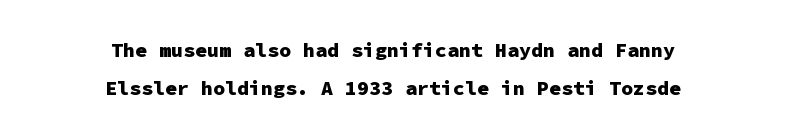
{"italic": "no", "bold": "yes", "underline": "no", "align": "center", "line_spacing": "loose", "line_spacing_ratio": 1.91, "letter_spacing": "normal", "letter_spacing_em": 0.0, "glyph_px": 20}
